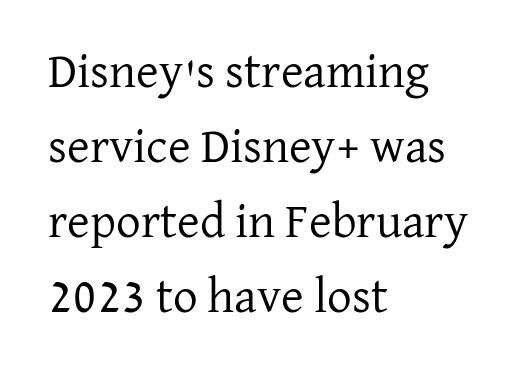
The image shows 49 px regular-weight serif type, upright; set left-aligned, normal line spacing (1.53x), normal letter spacing, not underlined; low stroke contrast and a medium x-height.
